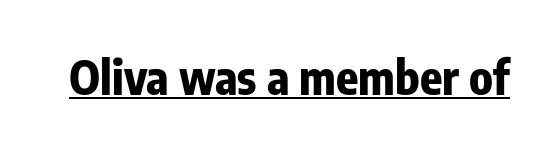
{"serif": "no", "italic": "no", "bold": "yes", "weight": "bold", "width": "condensed", "stroke_contrast": "low", "x_height": "medium", "monospaced": "no", "underline": "yes", "letter_spacing": "normal", "letter_spacing_em": 0.0, "glyph_px": 46}
